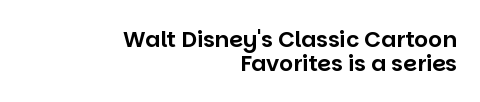
The image shows 22 px text type, upright; set right-aligned, tight line spacing (1.09x), normal letter spacing, not underlined.
